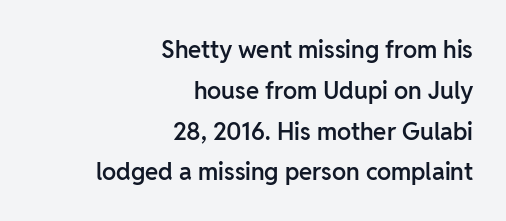
{"italic": "no", "bold": "semi", "underline": "no", "align": "right", "line_spacing": "normal", "line_spacing_ratio": 1.7, "letter_spacing": "normal", "letter_spacing_em": 0.0, "glyph_px": 24}
